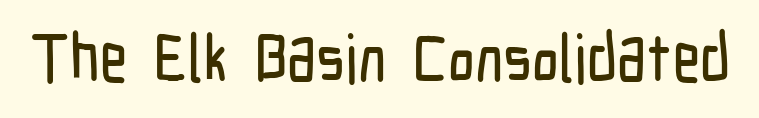
Q: Is the text italic (slanted)? A: No, it is upright.
Q: Is the typeface a serif or a sans-serif typeface? A: Sans-serif.
Q: Is the text underlined? A: No.
Q: Is the spacing between letters normal or unusually wide? A: Normal.
Q: Width (condensed, normal, or wide)? A: Condensed.
Q: Stroke contrast? A: Low.
Q: x-height? A: Medium.
Q: Monospaced? A: No.
